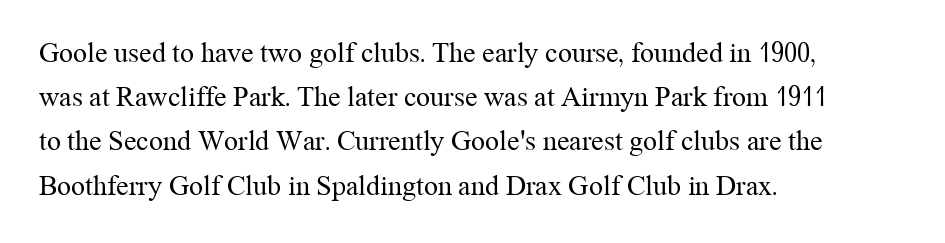
The image shows 28 px regular-weight serif type, upright; set left-aligned, normal line spacing (1.58x), normal letter spacing, not underlined; medium stroke contrast and a medium x-height.
